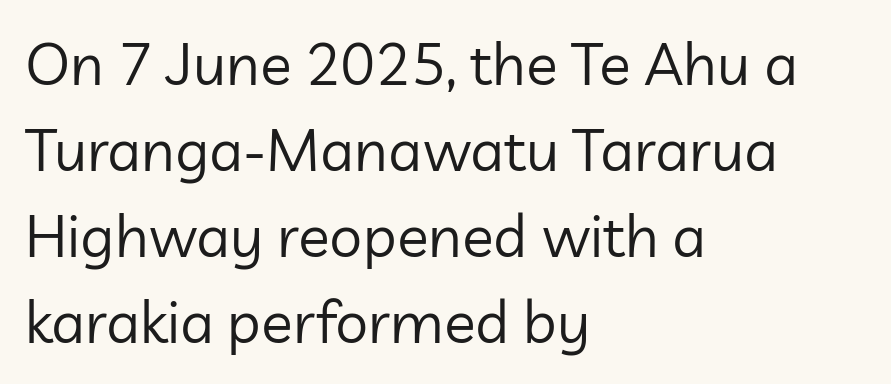
Q: Is the text bold? A: No.
Q: Is the text italic (slanted)? A: No, it is upright.
Q: Is the typeface a serif or a sans-serif typeface? A: Sans-serif.
Q: Is the text underlined? A: No.
Q: How is the paragraph aligned? A: Left-aligned.
Q: Is the spacing between letters normal or unusually wide? A: Normal.
Q: Is the spacing between lines tight, normal or loose? A: Normal.
Q: Width (condensed, normal, or wide)? A: Normal.
Q: Stroke contrast? A: Low.
Q: x-height? A: Medium.
Q: Monospaced? A: No.
